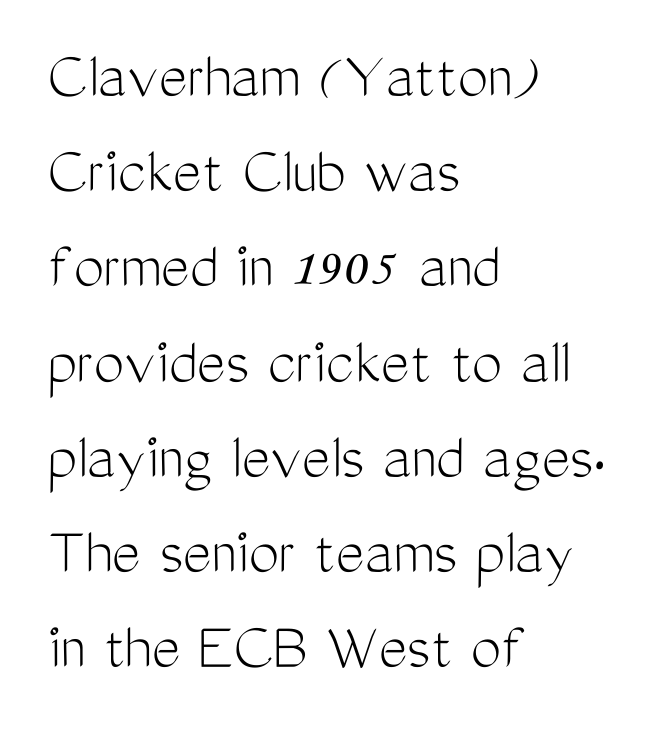
{"serif": "no", "italic": "no", "bold": "no", "weight": "light", "width": "condensed", "stroke_contrast": "medium", "x_height": "medium", "monospaced": "no", "underline": "no", "align": "left", "line_spacing": "normal", "line_spacing_ratio": 1.4, "letter_spacing": "normal", "letter_spacing_em": 0.0, "glyph_px": 68}
